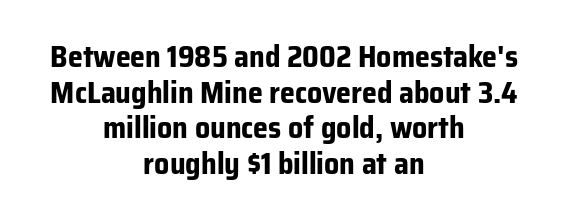
Q: Is the text bold? A: Yes.
Q: Is the text italic (slanted)? A: No, it is upright.
Q: Is the typeface a serif or a sans-serif typeface? A: Sans-serif.
Q: Is the text underlined? A: No.
Q: How is the paragraph aligned? A: Centered.
Q: Is the spacing between letters normal or unusually wide? A: Normal.
Q: Width (condensed, normal, or wide)? A: Normal.
Q: Stroke contrast? A: Low.
Q: x-height? A: Medium.
Q: Monospaced? A: No.
